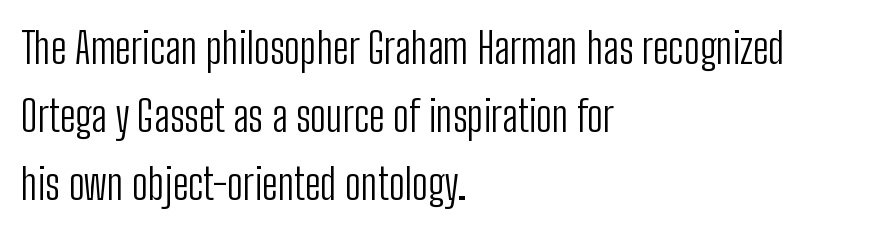
The image shows 43 px light, condensed sans-serif type, upright; set left-aligned, normal line spacing (1.58x), normal letter spacing, not underlined; low stroke contrast and a medium x-height.
